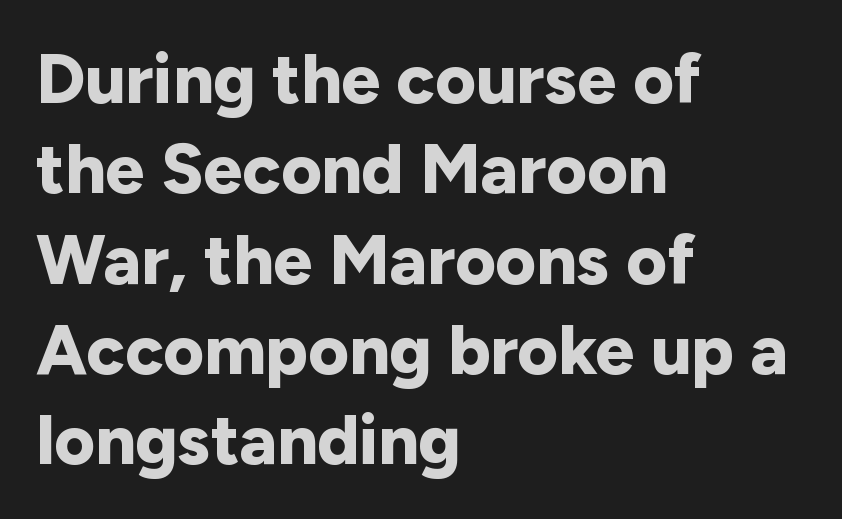
Q: Is the text bold? A: Yes.
Q: Is the text italic (slanted)? A: No, it is upright.
Q: Is the typeface a serif or a sans-serif typeface? A: Sans-serif.
Q: Is the text underlined? A: No.
Q: How is the paragraph aligned? A: Left-aligned.
Q: Is the spacing between letters normal or unusually wide? A: Normal.
Q: Is the spacing between lines tight, normal or loose? A: Normal.
Q: Width (condensed, normal, or wide)? A: Normal.
Q: Stroke contrast? A: Low.
Q: x-height? A: Medium.
Q: Monospaced? A: No.
